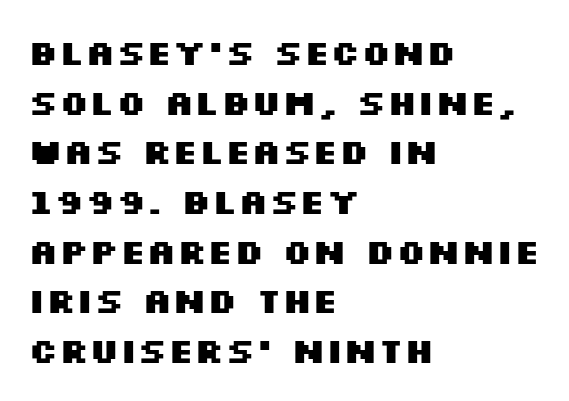
Q: Is the text bold? A: Yes.
Q: Is the text italic (slanted)? A: No, it is upright.
Q: Is the typeface a serif or a sans-serif typeface? A: Sans-serif.
Q: Is the text underlined? A: No.
Q: How is the paragraph aligned? A: Left-aligned.
Q: Is the spacing between letters normal or unusually wide? A: Normal.
Q: Is the spacing between lines tight, normal or loose? A: Normal.
Q: Width (condensed, normal, or wide)? A: Wide.
Q: Stroke contrast? A: Medium.
Q: x-height? A: Large.
Q: Monospaced? A: No.
